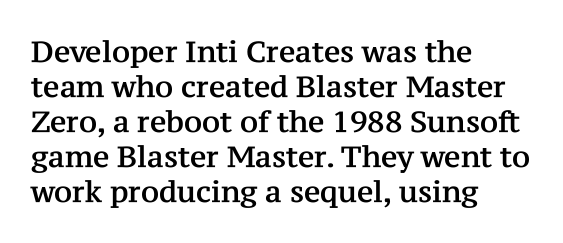
Layout note: lines flush left. You can tell it's not italic because the verticals are truly vertical. Letter spacing: default. Check where the strokes stop: tiny serifs finish them off. You could not count columns in this text — the font is proportionally spaced.
